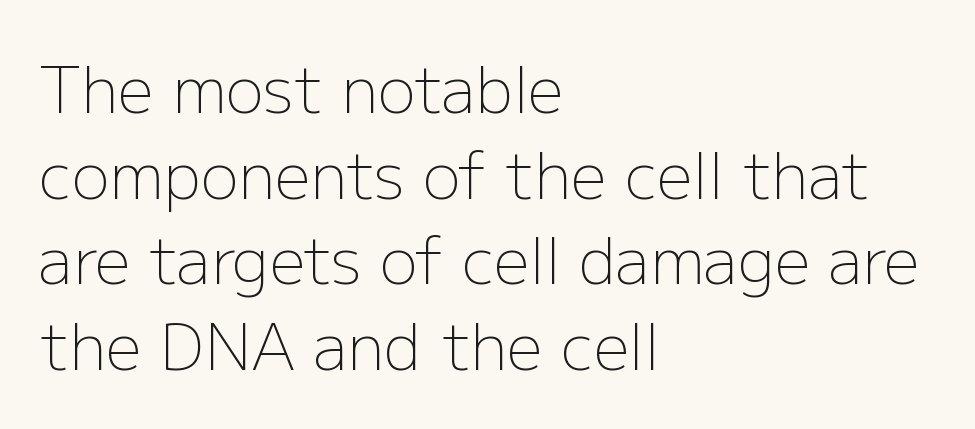
{"serif": "no", "italic": "no", "bold": "no", "weight": "light", "width": "normal", "stroke_contrast": "low", "x_height": "medium", "monospaced": "no", "underline": "no", "align": "left", "line_spacing": "normal", "line_spacing_ratio": 1.36, "letter_spacing": "normal", "letter_spacing_em": 0.0, "glyph_px": 63}
